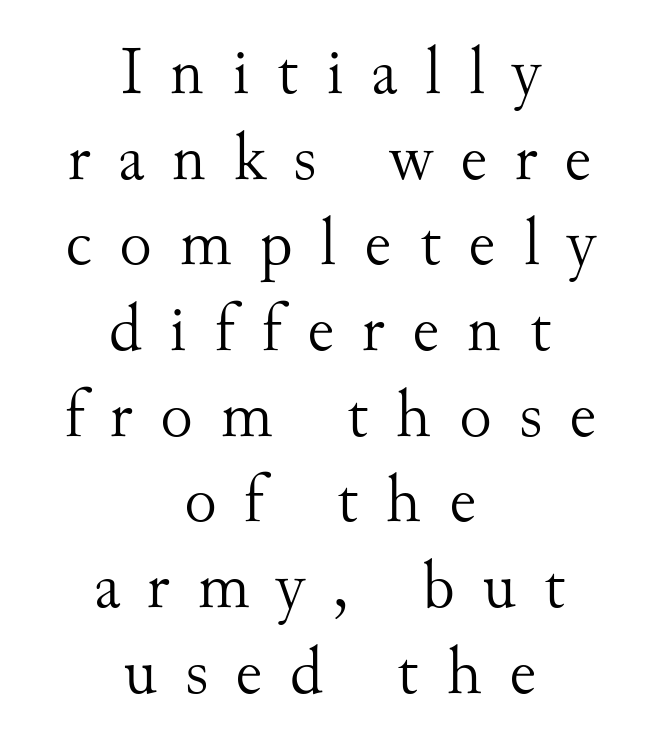
Q: Is the text bold? A: No.
Q: Is the text italic (slanted)? A: No, it is upright.
Q: Is the typeface a serif or a sans-serif typeface? A: Serif.
Q: Is the text underlined? A: No.
Q: How is the paragraph aligned? A: Centered.
Q: Is the spacing between letters normal or unusually wide? A: Unusually wide.
Q: Is the spacing between lines tight, normal or loose? A: Normal.
Q: Width (condensed, normal, or wide)? A: Normal.
Q: Stroke contrast? A: Medium.
Q: x-height? A: Small.
Q: Monospaced? A: No.
